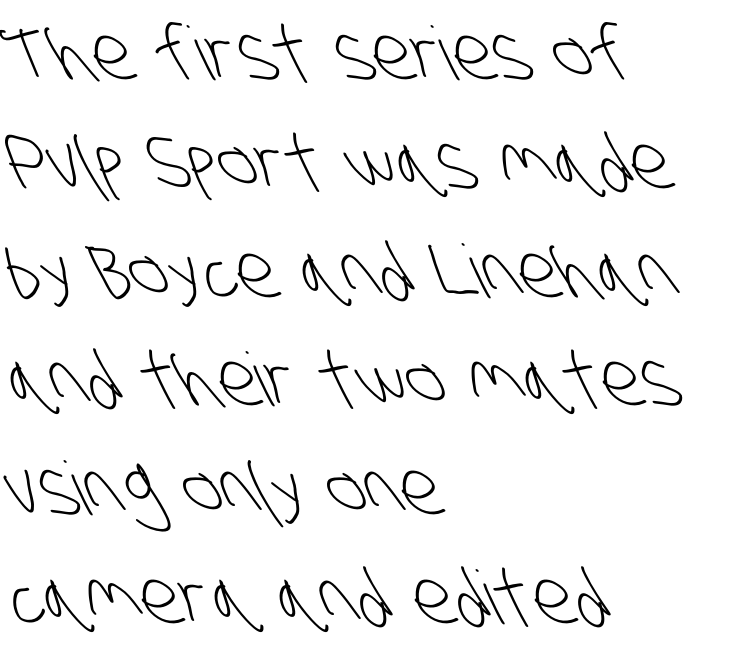
Q: Is the text bold? A: No.
Q: Is the typeface a serif or a sans-serif typeface? A: Sans-serif.
Q: Is the text underlined? A: No.
Q: How is the paragraph aligned? A: Left-aligned.
Q: Is the spacing between letters normal or unusually wide? A: Normal.
Q: Is the spacing between lines tight, normal or loose? A: Normal.
Q: Width (condensed, normal, or wide)? A: Condensed.
Q: Stroke contrast? A: Low.
Q: x-height? A: Large.
Q: Monospaced? A: No.
